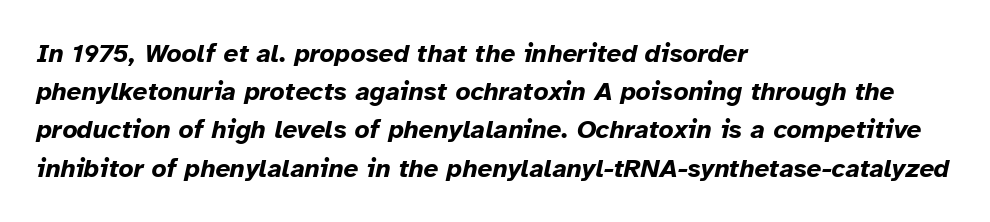
Words float on clear page, feet unadorned. If you drew a ruler down the left edge, every line would touch it. The tracking reads as untouched default to a designer's eye. Leading matches the norm, producing a regular column. The rendering uses a bold face; every stroke is thick and dark. The axis of the letterforms is tilted away from vertical.
